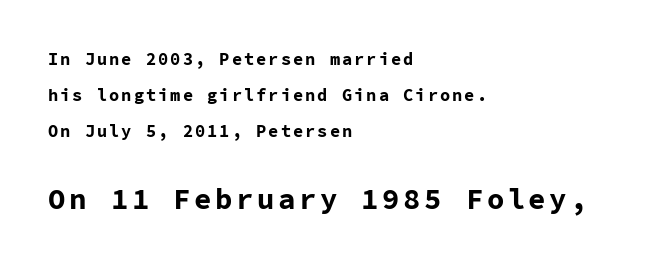
The designer went with a sans here, leaving each stem footless. This sample uses an upright cut, with every glyph sitting square on the baseline. Layout note: lines flush left. Think of a typewriter: that constant character pitch is what you see here.
